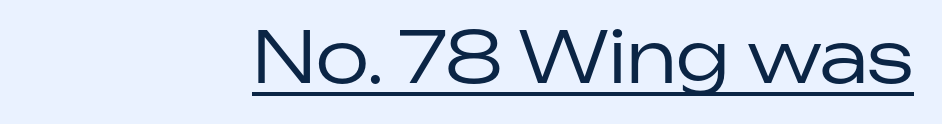
The paragraph shown leans on its right margin. Ordinary non-slanted type is in use. Vertical stems look standard width or narrower in stroke. Are there feet on the stems? There aren't — it's a sans. Do the characters align in a grid? No, the font is proportional. Standard letterfit; no display-style spreading of the glyphs.
